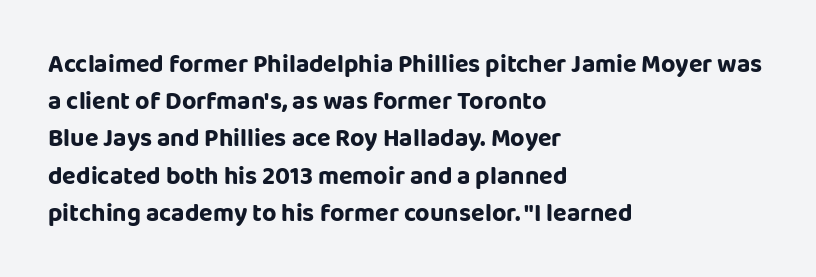
{"italic": "no", "underline": "no", "align": "left", "line_spacing": "normal", "line_spacing_ratio": 1.49, "letter_spacing": "normal", "letter_spacing_em": 0.0, "glyph_px": 25}
